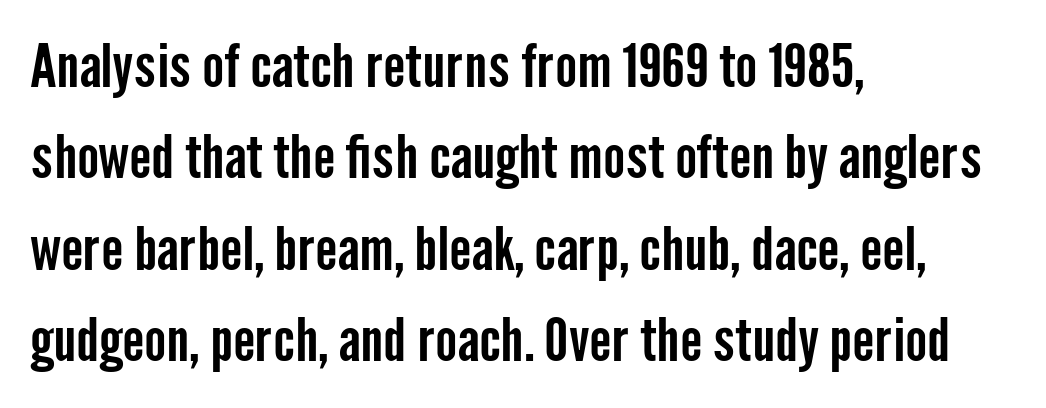
Nobody touched the tracking dial on this one. Horizontal bands of white between lines are of average thickness. Italic? Not at all — the glyphs are vertical. Glance below the letters and you will spot only blank space. Nothing sits at the stroke ends, so this counts as sans-serif.
